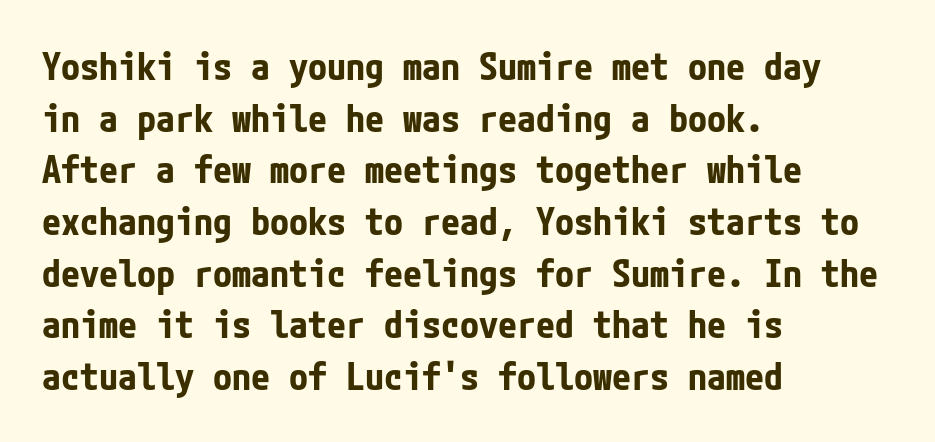
The type family on display is of the sans-serif kind. You could call the tracking neutral — neither tight nor loose. Vertically, the passage feels balanced, rows spaced as you'd expect. Compared with an ordinary text face, these strokes are far heavier — a full bold. Posture: straight, roman, zero tilt.
